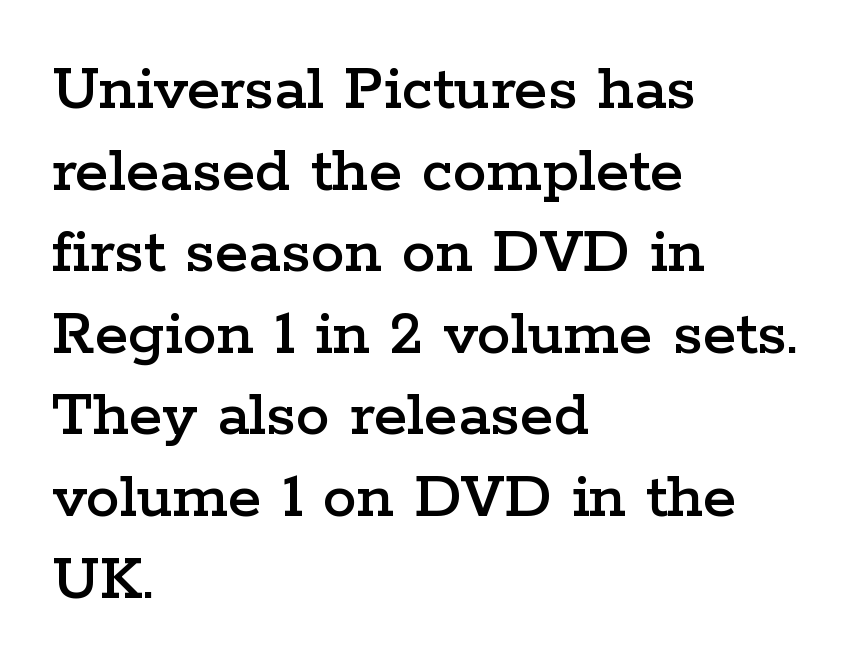
Q: Is the text italic (slanted)? A: No, it is upright.
Q: Is the typeface a serif or a sans-serif typeface? A: Serif.
Q: Is the text underlined? A: No.
Q: How is the paragraph aligned? A: Left-aligned.
Q: Is the spacing between letters normal or unusually wide? A: Normal.
Q: Width (condensed, normal, or wide)? A: Wide.
Q: Stroke contrast? A: Low.
Q: x-height? A: Medium.
Q: Monospaced? A: No.
